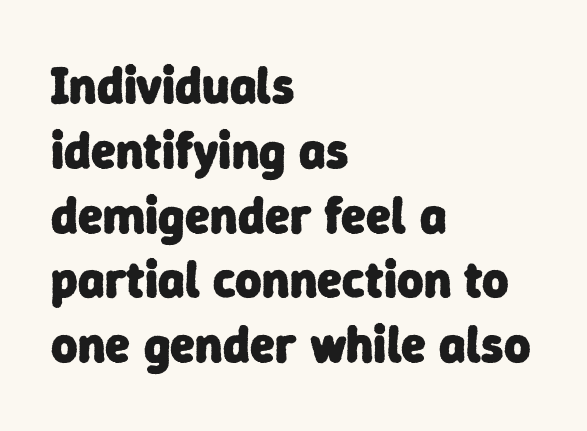
{"serif": "no", "bold": "yes", "weight": "heavy", "width": "normal", "stroke_contrast": "low", "x_height": "medium", "monospaced": "no", "underline": "no", "align": "left", "line_spacing": "normal", "line_spacing_ratio": 1.27, "letter_spacing": "normal", "letter_spacing_em": 0.0, "glyph_px": 51}
